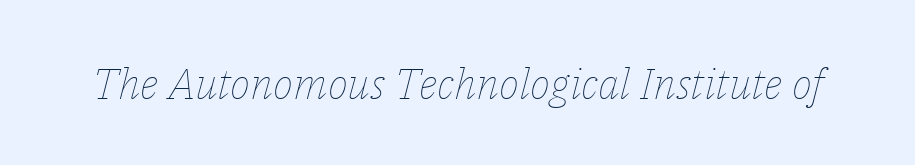
Counters stay open thanks to moderate or lighter strokes. Varying glyph widths throughout — classic text-font behaviour. Italic? Definitely — the glyphs are oblique. Caption: standard tracking, unaltered.
